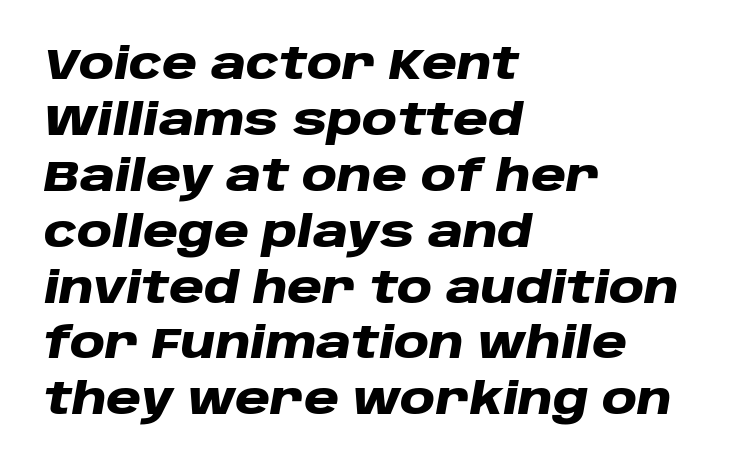
Tracking here is standard; glyphs follow each other at the usual distance. Any mark beneath the type? The region is blank. Observe the lean: these are italic letterforms. In terms of leading, this rendering sits right in the middle. Do the characters align in a grid? No, the font is proportional.
